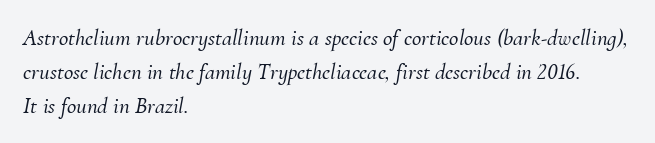
Clear beneath every line of the passage. Interline gaps are of average width in this sample. The letterforms sit shoulder to shoulder at normal distance. These lines were composed using italics. Which margin do the lines hug? The left one — the right edge is uneven.
